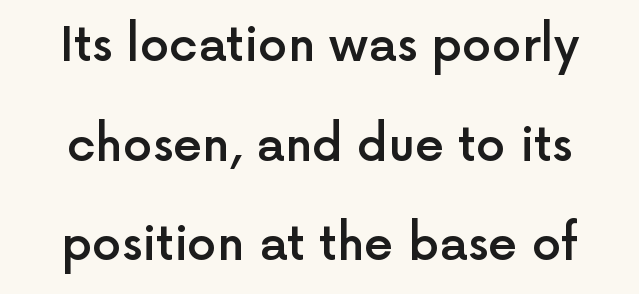
The type is set solid horizontally, with unmodified tracking. The passage shown stacks its lines with a broad gap. The passage shown is not underscored anywhere. Is the type bold? Partly — it's a semibold, heavier than regular but not fully bold.
